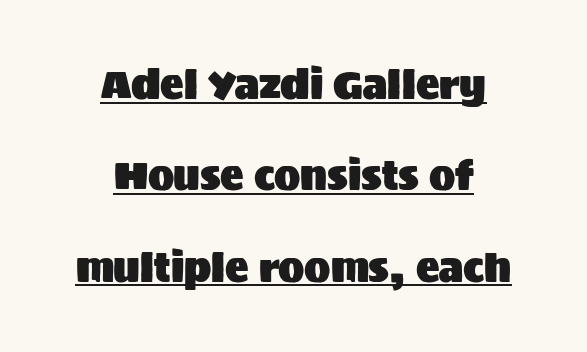
{"serif": "no", "italic": "no", "width": "normal", "stroke_contrast": "medium", "x_height": "large", "monospaced": "no", "underline": "yes", "align": "center", "line_spacing": "loose", "line_spacing_ratio": 2.34, "letter_spacing": "normal", "letter_spacing_em": 0.0, "glyph_px": 39}
